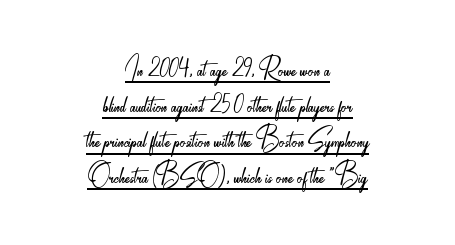
Q: Is the text bold? A: No.
Q: Is the text italic (slanted)? A: Yes.
Q: Is the typeface a serif or a sans-serif typeface? A: Sans-serif.
Q: Is the text underlined? A: Yes.
Q: How is the paragraph aligned? A: Centered.
Q: Is the spacing between letters normal or unusually wide? A: Normal.
Q: Is the spacing between lines tight, normal or loose? A: Tight.
Q: Width (condensed, normal, or wide)? A: Condensed.
Q: Stroke contrast? A: Low.
Q: x-height? A: Small.
Q: Monospaced? A: No.
